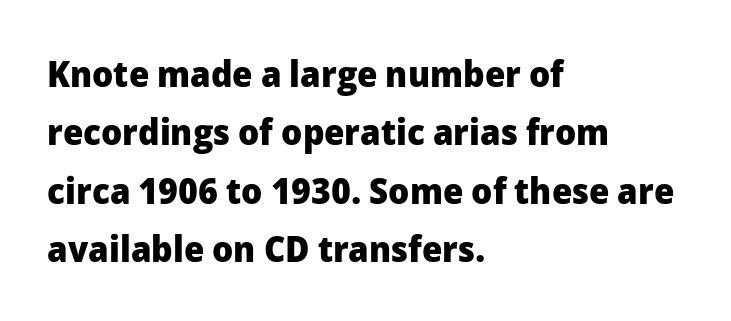
Q: Is the text bold? A: Yes.
Q: Is the text italic (slanted)? A: No, it is upright.
Q: Is the typeface a serif or a sans-serif typeface? A: Sans-serif.
Q: Is the text underlined? A: No.
Q: How is the paragraph aligned? A: Left-aligned.
Q: Is the spacing between letters normal or unusually wide? A: Normal.
Q: Is the spacing between lines tight, normal or loose? A: Normal.
Q: Width (condensed, normal, or wide)? A: Normal.
Q: Stroke contrast? A: Low.
Q: x-height? A: Medium.
Q: Monospaced? A: No.
